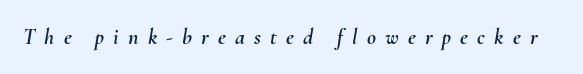
Q: Is the text italic (slanted)? A: Yes, it leans right by about 10 degrees.
Q: Is the text underlined? A: No.
Q: Is the spacing between letters normal or unusually wide? A: Unusually wide.
